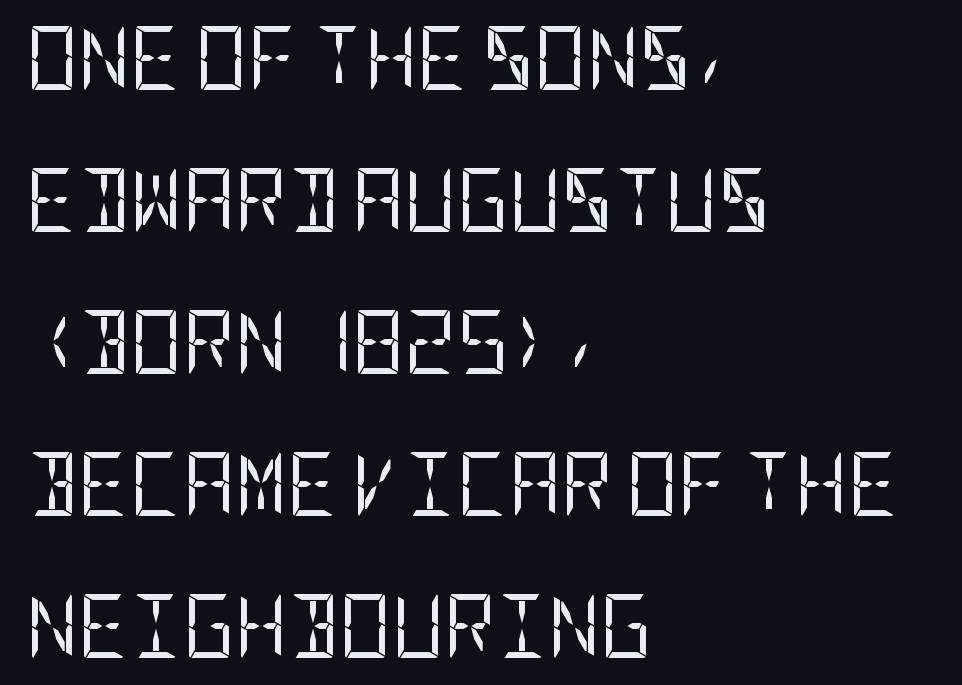
Q: Is the text bold? A: No.
Q: Is the text italic (slanted)? A: No, it is upright.
Q: Is the typeface a serif or a sans-serif typeface? A: Sans-serif.
Q: Is the text underlined? A: No.
Q: How is the paragraph aligned? A: Left-aligned.
Q: Is the spacing between letters normal or unusually wide? A: Normal.
Q: Is the spacing between lines tight, normal or loose? A: Loose.
Q: Width (condensed, normal, or wide)? A: Condensed.
Q: Stroke contrast? A: Low.
Q: x-height? A: Large.
